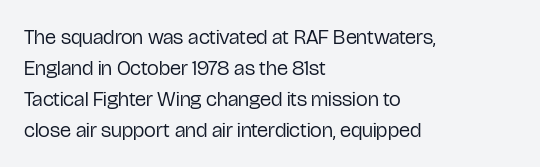
Q: Is the text bold? A: No.
Q: Is the text italic (slanted)? A: No, it is upright.
Q: Is the text underlined? A: No.
Q: How is the paragraph aligned? A: Left-aligned.
Q: Is the spacing between letters normal or unusually wide? A: Normal.
Q: Is the spacing between lines tight, normal or loose? A: Normal.
